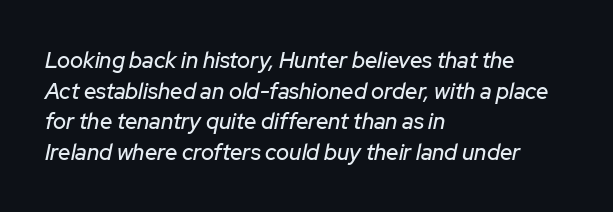
The line texture is even and compact thanks to regular tracking. In terms of leading, this rendering sits right in the middle. The typesetter chose a ragged-right arrangement here. The glyphs look as if they've been sheared to an angle. Clear beneath every line of the passage.
